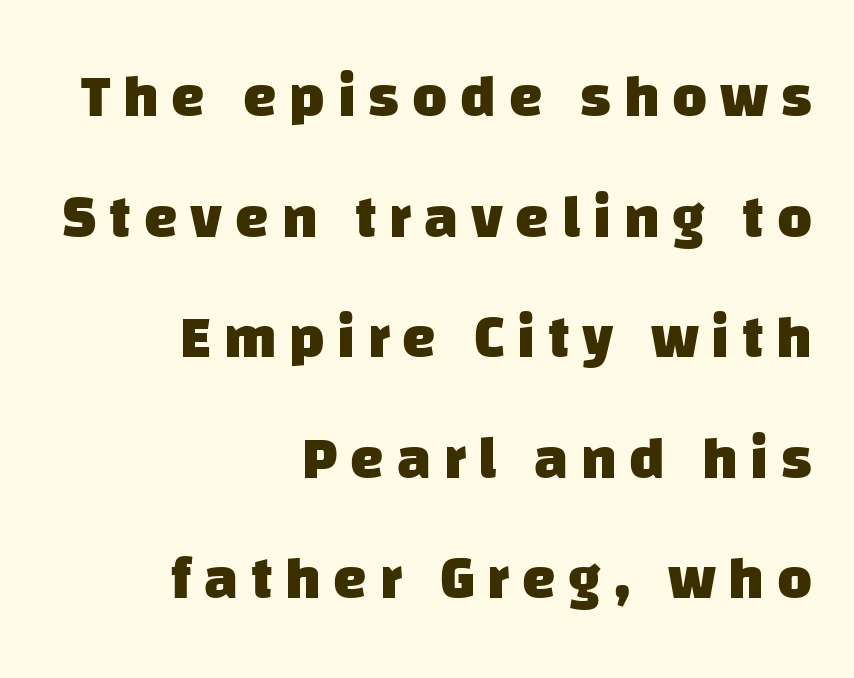
The image shows 60 px heavy sans-serif type; set right-aligned, loose line spacing (2.01x), unusually wide letter spacing (+0.21 em), not underlined; low stroke contrast and a large x-height.
